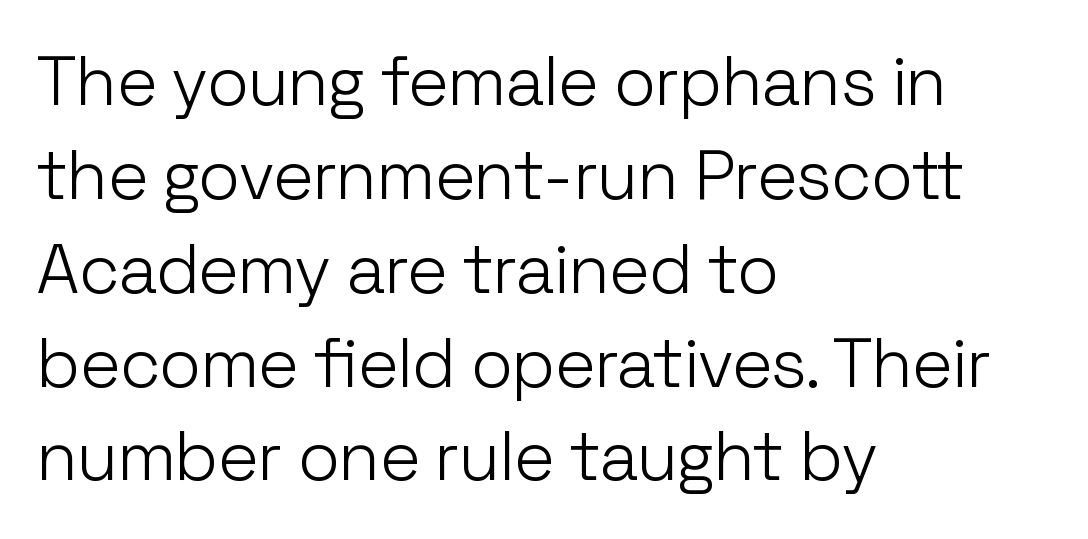
The image shows 69 px light sans-serif type, upright; set left-aligned, normal line spacing (1.36x), normal letter spacing, not underlined; low stroke contrast and a medium x-height.
